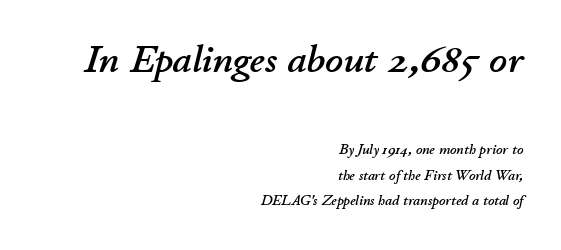
{"italic": "yes", "lean": "right", "slant_degrees": 11, "width": "normal", "stroke_contrast": "low", "x_height": "small", "monospaced": "no", "underline": "no", "align": "right", "line_spacing_ratio": 1.84, "letter_spacing": "normal", "letter_spacing_em": 0.0, "larger_block": "first", "size_ratio": 2.79, "glyph_px": 39}
